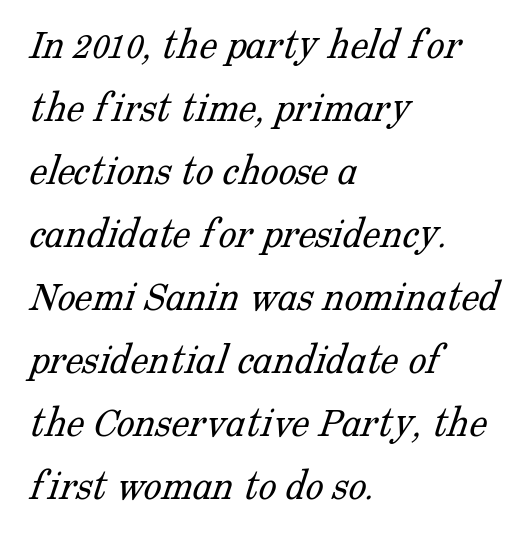
The image shows 45 px light serif type; set left-aligned, normal line spacing (1.4x), normal letter spacing, not underlined; low stroke contrast and a medium x-height.
